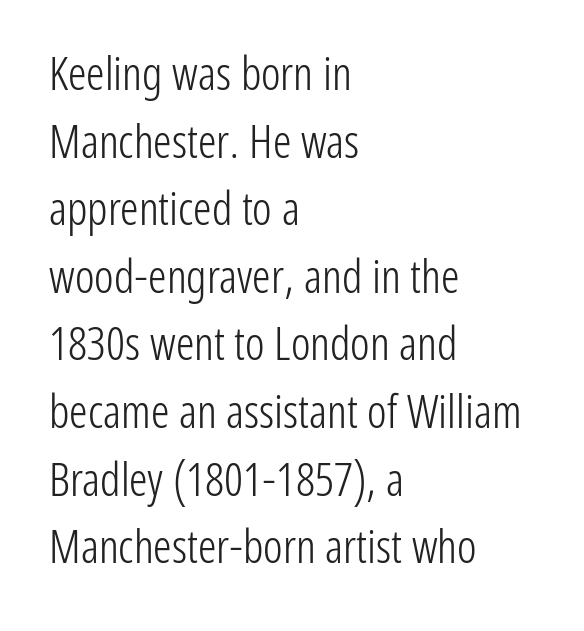
Q: Is the text bold? A: No.
Q: Is the text italic (slanted)? A: No, it is upright.
Q: Is the typeface a serif or a sans-serif typeface? A: Sans-serif.
Q: Is the text underlined? A: No.
Q: How is the paragraph aligned? A: Left-aligned.
Q: Is the spacing between letters normal or unusually wide? A: Normal.
Q: Is the spacing between lines tight, normal or loose? A: Normal.
Q: Width (condensed, normal, or wide)? A: Condensed.
Q: Stroke contrast? A: Low.
Q: x-height? A: Medium.
Q: Monospaced? A: No.
